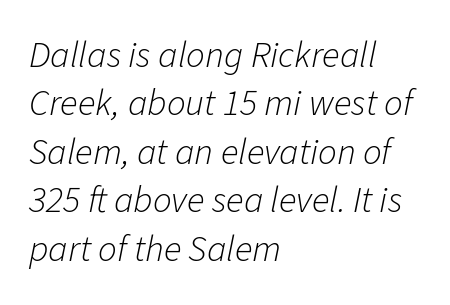
Beneath every word, the page is bare. If you drew a line through each stem, it would be angled. Quick note: interline space is typical. Think of a printed novel: that variable character pitch is what you see here. Words appear dense and cohesive because spacing is normal.
